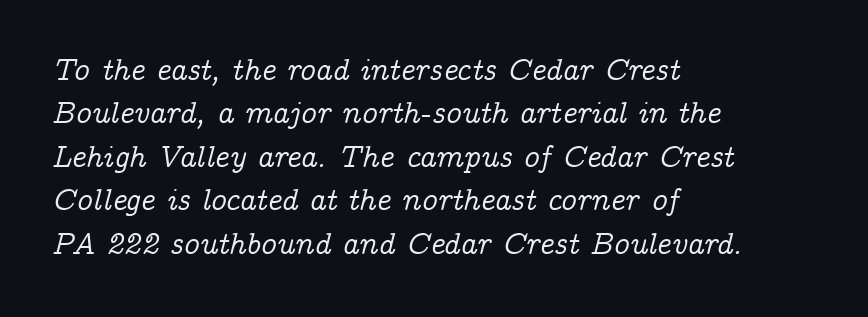
Q: Is the text italic (slanted)? A: Yes, it leans right by about 14 degrees.
Q: Is the typeface a serif or a sans-serif typeface? A: Serif.
Q: Is the text underlined? A: No.
Q: How is the paragraph aligned? A: Left-aligned.
Q: Is the spacing between letters normal or unusually wide? A: Normal.
Q: Is the spacing between lines tight, normal or loose? A: Normal.
Q: Width (condensed, normal, or wide)? A: Normal.
Q: Stroke contrast? A: Low.
Q: x-height? A: Medium.
Q: Monospaced? A: No.
